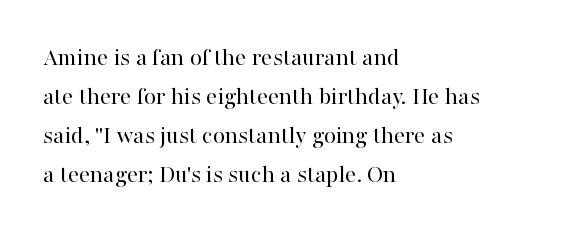
{"italic": "no", "bold": "no", "underline": "no", "align": "left", "line_spacing": "normal", "line_spacing_ratio": 1.56, "letter_spacing": "normal", "letter_spacing_em": 0.0, "glyph_px": 25}
